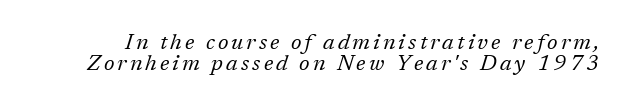
Q: Is the text bold? A: No.
Q: Is the text italic (slanted)? A: Yes, it leans right by about 17 degrees.
Q: Is the text underlined? A: No.
Q: Is the spacing between lines tight, normal or loose? A: Tight.
